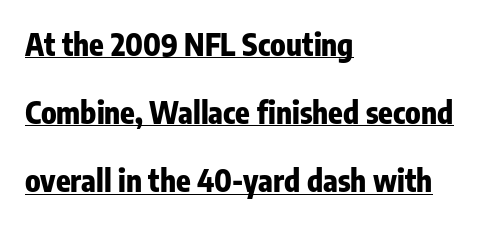
{"serif": "no", "italic": "no", "bold": "yes", "weight": "heavy", "width": "condensed", "stroke_contrast": "low", "x_height": "medium", "monospaced": "no", "underline": "yes", "align": "left", "line_spacing": "loose", "line_spacing_ratio": 2.27, "letter_spacing": "normal", "letter_spacing_em": 0.0, "glyph_px": 30}
